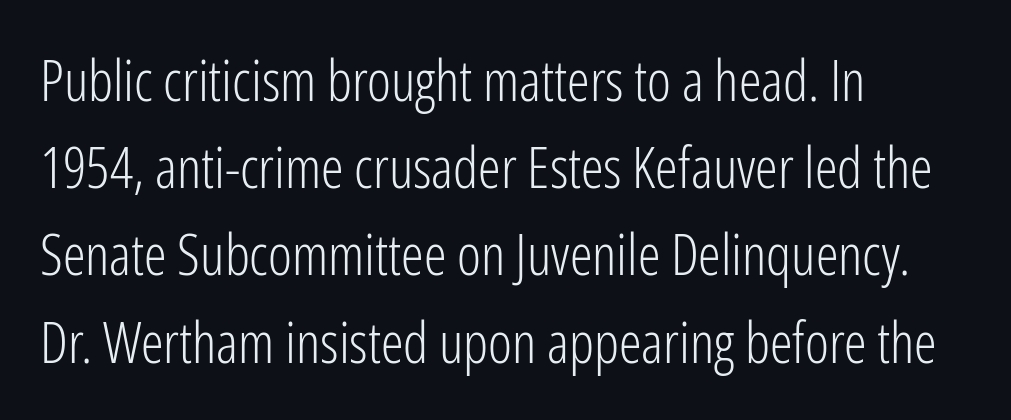
{"serif": "no", "italic": "no", "bold": "no", "weight": "light", "width": "condensed", "stroke_contrast": "low", "x_height": "medium", "monospaced": "no", "underline": "no", "align": "left", "line_spacing": "normal", "line_spacing_ratio": 1.53, "letter_spacing": "normal", "letter_spacing_em": 0.0, "glyph_px": 57}
